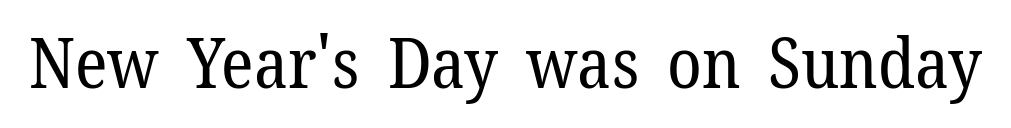
You can tell from the footed stems that serif type was used. The passage shown has conventional tracking throughout. Varying glyph widths throughout — classic text-font behaviour. Descender tails drop into unmarked territory.
